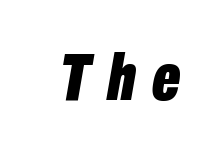
Q: Is the text bold? A: Yes.
Q: Is the text italic (slanted)? A: Yes, it leans right by about 10 degrees.
Q: Is the text underlined? A: No.
Q: Is the spacing between letters normal or unusually wide? A: Unusually wide.
Q: Width (condensed, normal, or wide)? A: Condensed.
Q: Stroke contrast? A: Low.
Q: x-height? A: Medium.
Q: Monospaced? A: No.
